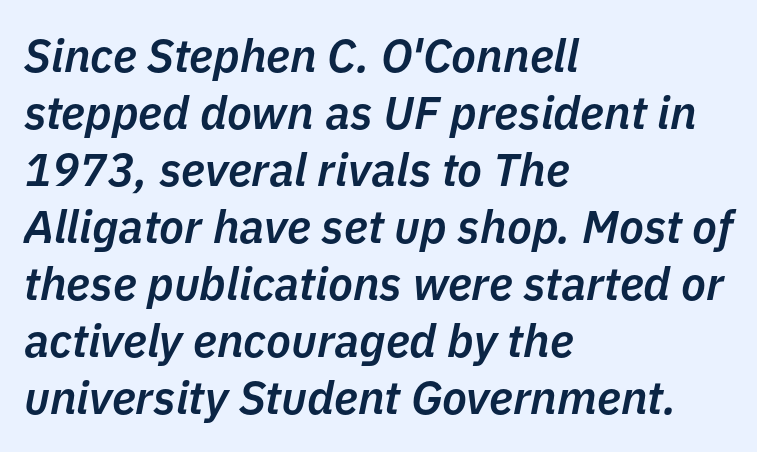
Is this a fixed-width face? No — the glyphs have proportional, varying widths. These lines are set flush left with a ragged right edge. The characters look somewhat weighty, a semibold short of true bold. Plain, unruled lines of type. Between one letter and the next there's only the usual sliver of space. The typography opts for an oblique posture over an upright one.
